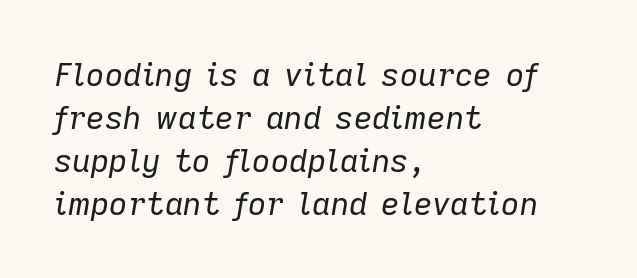
No chunkiness to these letters — they're not bold. Between one letter and the next there's only the usual sliver of space. Beneath every word, the page is bare. The rendering uses a moderate line-height, typical for paragraphs. The paragraph has a hard left edge and a soft right edge. Designer's note — italics engaged.
